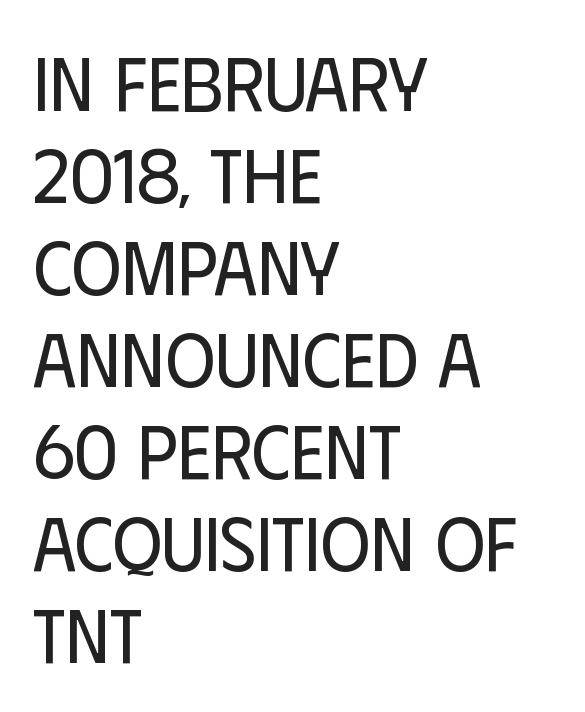
Q: Is the text bold? A: No.
Q: Is the text italic (slanted)? A: No, it is upright.
Q: Is the typeface a serif or a sans-serif typeface? A: Sans-serif.
Q: Is the text underlined? A: No.
Q: How is the paragraph aligned? A: Left-aligned.
Q: Is the spacing between letters normal or unusually wide? A: Normal.
Q: Width (condensed, normal, or wide)? A: Condensed.
Q: Stroke contrast? A: Low.
Q: x-height? A: Large.
Q: Monospaced? A: No.
